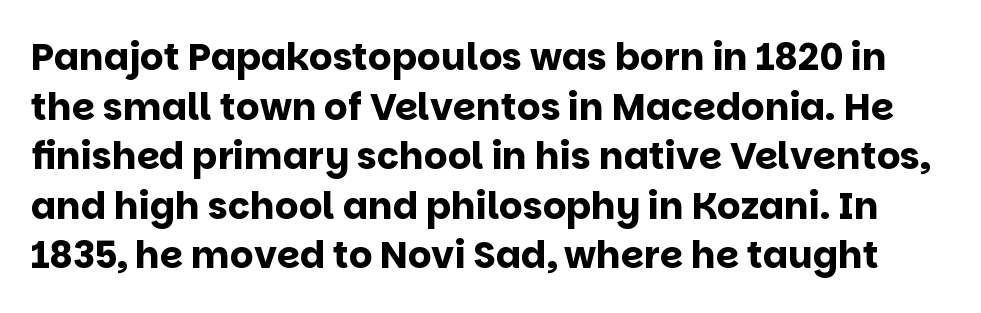
The rendering uses a bold face; every stroke is thick and dark. Rendered with straight, roman letterforms. Character widths vary here, with narrow letters taking less room than wide ones. Lines of text with bare space underneath.
